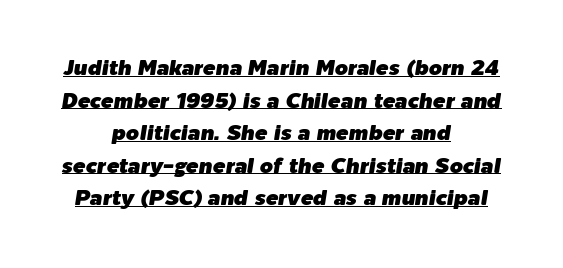
The image shows 21 px text type, italic (leaning right); set centered, normal line spacing (1.55x), normal letter spacing, underlined.
